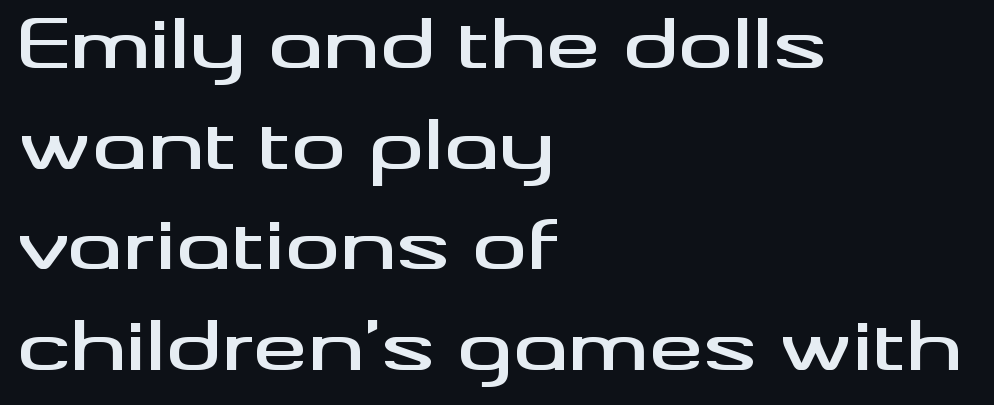
{"serif": "no", "italic": "no", "width": "wide", "stroke_contrast": "medium", "x_height": "small", "monospaced": "no", "underline": "no", "align": "left", "line_spacing": "normal", "line_spacing_ratio": 1.48, "letter_spacing": "normal", "letter_spacing_em": 0.0, "glyph_px": 68}
